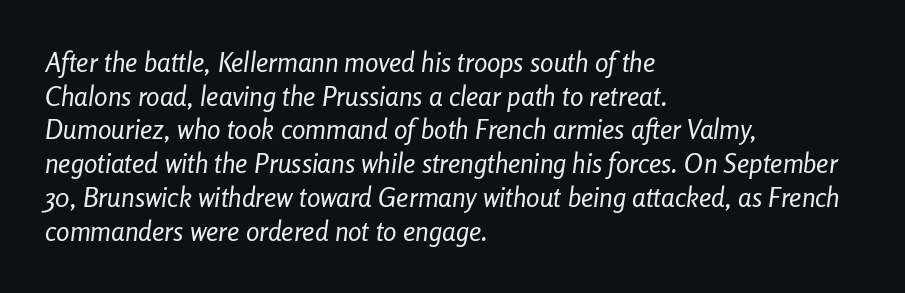
Q: Is the text bold? A: No.
Q: Is the text italic (slanted)? A: Yes, it leans right by about 8 degrees.
Q: Is the text underlined? A: No.
Q: How is the paragraph aligned? A: Left-aligned.
Q: Is the spacing between letters normal or unusually wide? A: Normal.
Q: Is the spacing between lines tight, normal or loose? A: Normal.
